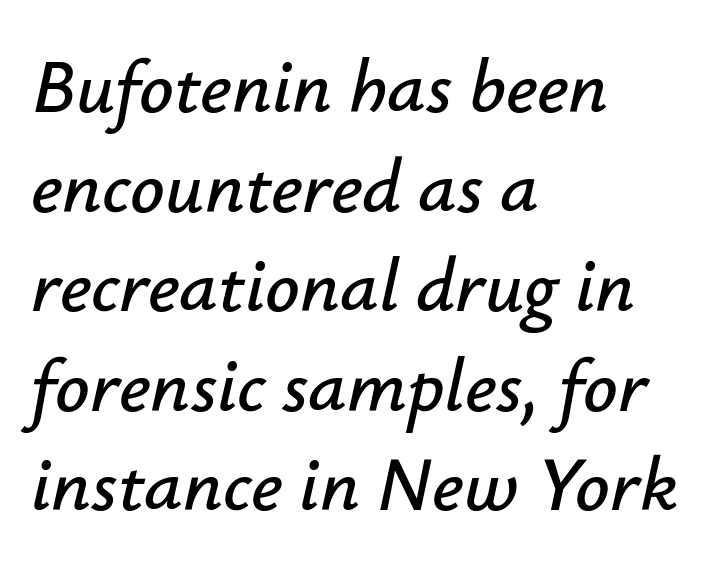
The image shows 76 px text type, italic (leaning right); set left-aligned, normal line spacing (1.31x), normal letter spacing, not underlined; low stroke contrast and a small x-height.
